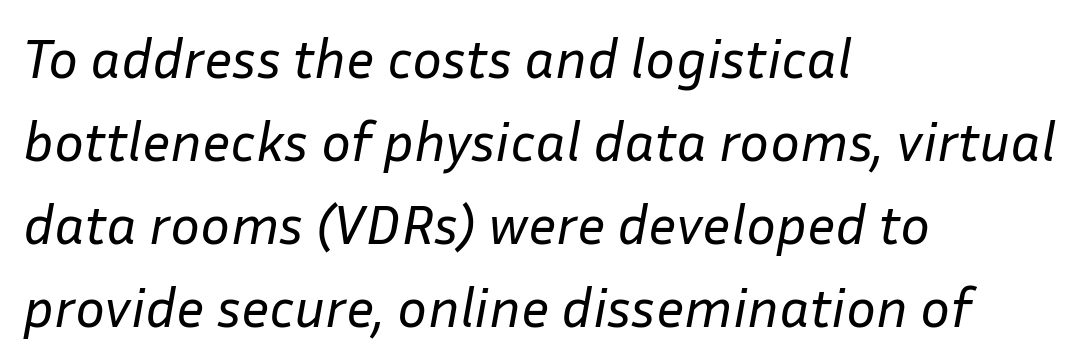
Each letter keeps its own natural width here, so spacing adapts to shape. Each word holds together tightly as a unit, with standard inter-letter gaps. A classic flush-left, rag-right setting is used for this passage. The space directly below the letters is spotless.
